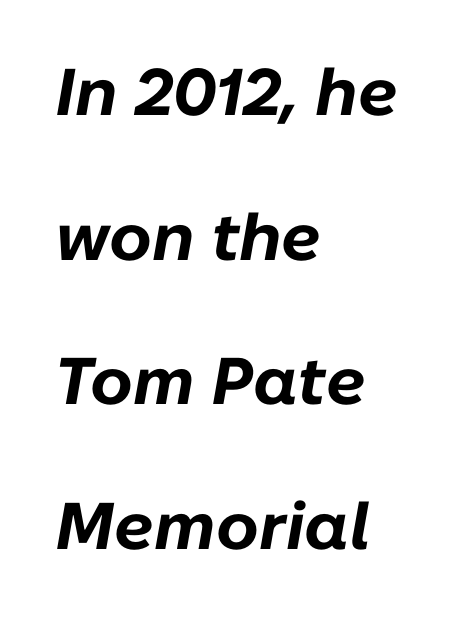
These lines stack with their left ends in a neat column. The space between consecutive lines is lavish. Beneath every word, the page is bare. This rendering leaves character spacing at its baseline value. Note the varied advance widths — an 'i' is clearly narrower than an 'm'.
